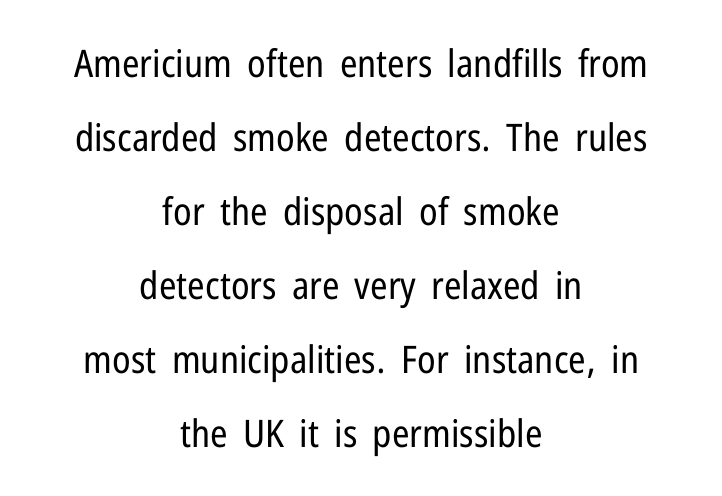
The image shows 38 px regular-weight, condensed sans-serif type, upright; set centered, loose line spacing (1.95x), normal letter spacing, not underlined; low stroke contrast and a medium x-height.
